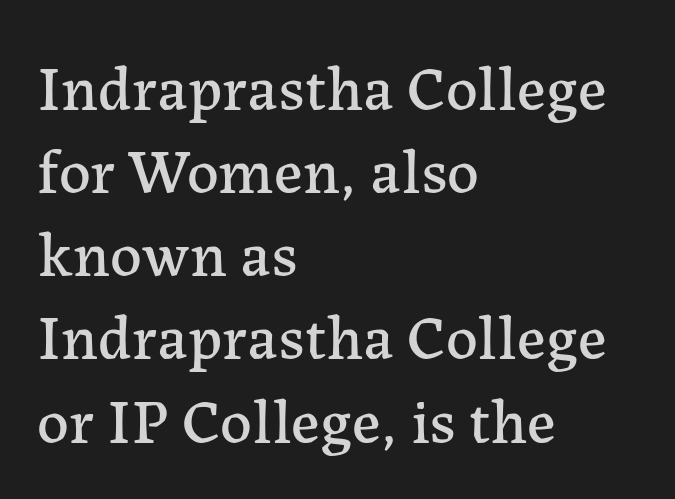
Q: Is the text italic (slanted)? A: No, it is upright.
Q: Is the typeface a serif or a sans-serif typeface? A: Serif.
Q: Is the text underlined? A: No.
Q: How is the paragraph aligned? A: Left-aligned.
Q: Is the spacing between letters normal or unusually wide? A: Normal.
Q: Is the spacing between lines tight, normal or loose? A: Normal.
Q: Width (condensed, normal, or wide)? A: Normal.
Q: Stroke contrast? A: Low.
Q: x-height? A: Medium.
Q: Monospaced? A: No.
